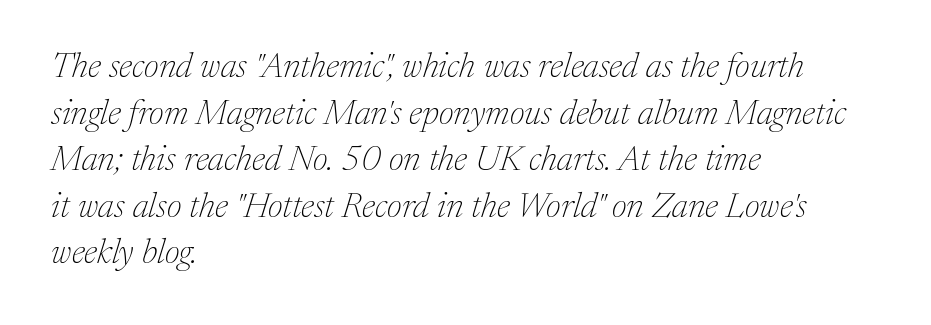
{"serif": "yes", "italic": "yes", "lean": "right", "slant_degrees": 17, "bold": "no", "weight": "thin", "width": "normal", "stroke_contrast": "medium", "x_height": "medium", "monospaced": "no", "underline": "no", "align": "left", "line_spacing": "normal", "line_spacing_ratio": 1.33, "letter_spacing": "normal", "letter_spacing_em": 0.0, "glyph_px": 35}
